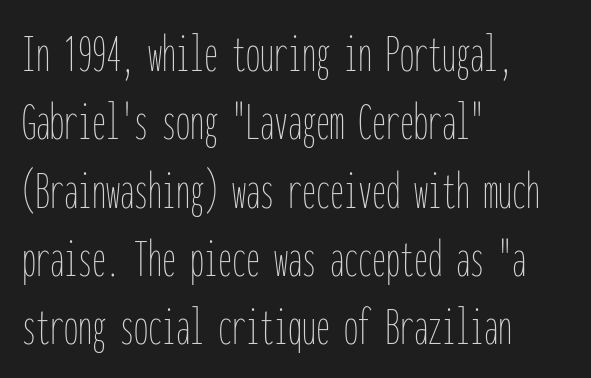
The image shows 56 px thin, condensed type, upright, monospaced; set left-aligned, line spacing 1.22x, normal letter spacing, not underlined; low stroke contrast and a medium x-height.
